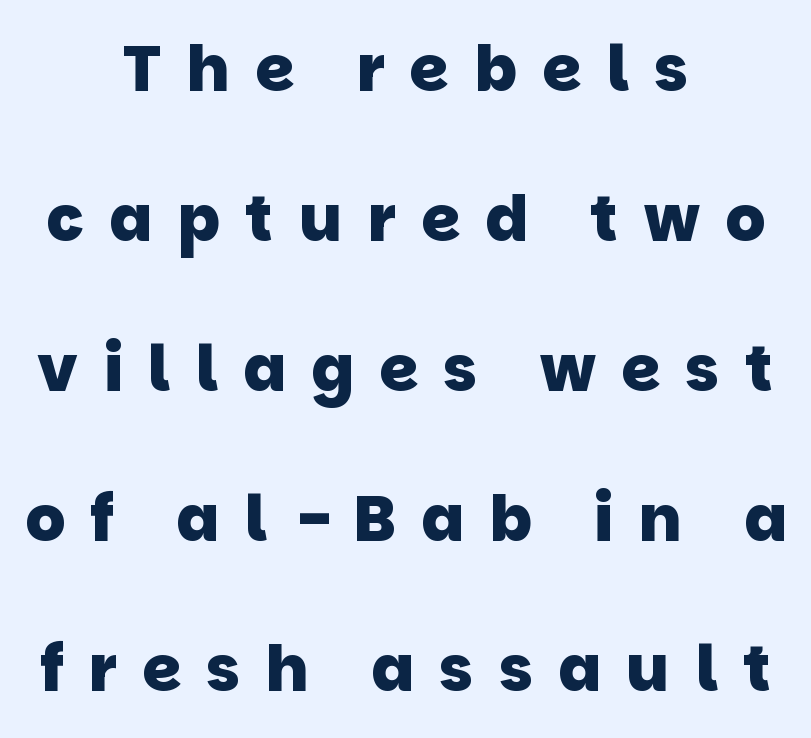
Classification — sans serif. Alignment: centered. Character widths vary here, with narrow letters taking less room than wide ones. The glyphs have the mass of a bold cut. Inter-character spacing is expanded well beyond the font's built-in metrics.
